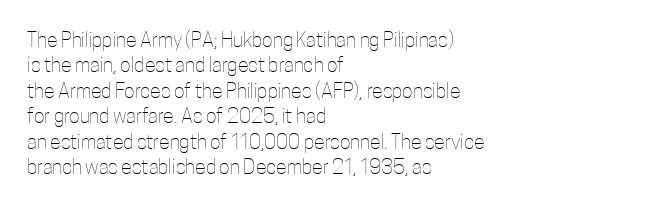
The image shows 20 px text type, upright; set left-aligned, normal line spacing (1.27x), normal letter spacing, not underlined.
